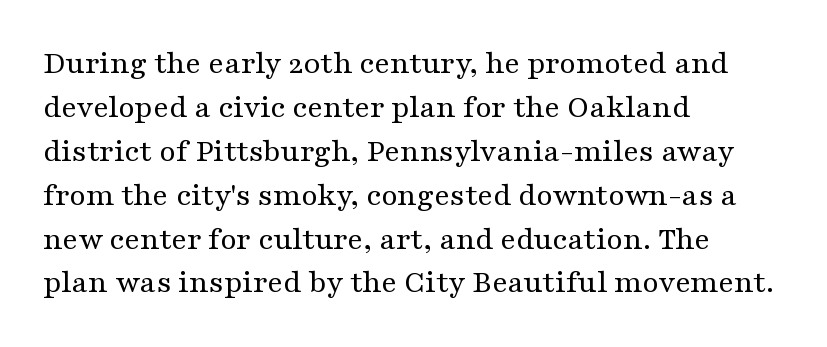
Q: Is the text bold? A: No.
Q: Is the text italic (slanted)? A: No, it is upright.
Q: Is the typeface a serif or a sans-serif typeface? A: Serif.
Q: Is the text underlined? A: No.
Q: How is the paragraph aligned? A: Left-aligned.
Q: Is the spacing between letters normal or unusually wide? A: Normal.
Q: Is the spacing between lines tight, normal or loose? A: Normal.
Q: Width (condensed, normal, or wide)? A: Wide.
Q: Stroke contrast? A: Medium.
Q: x-height? A: Medium.
Q: Monospaced? A: No.
